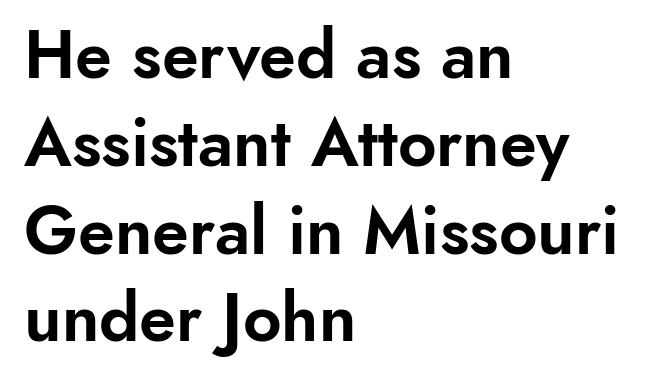
The image shows 67 px sans-serif type, upright; set left-aligned, normal line spacing (1.31x), normal letter spacing, not underlined; low stroke contrast and a small x-height.
